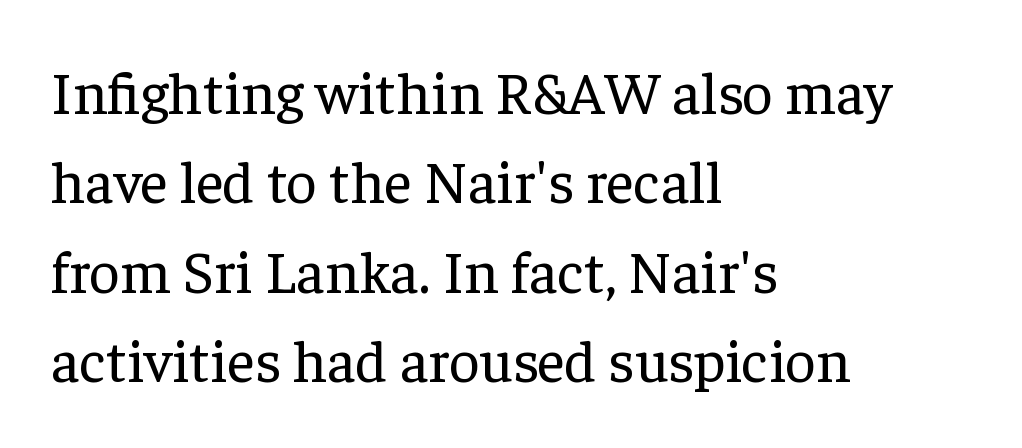
The image shows 60 px regular-weight serif type, upright; set left-aligned, normal line spacing (1.49x), normal letter spacing, not underlined; low stroke contrast and a medium x-height.
